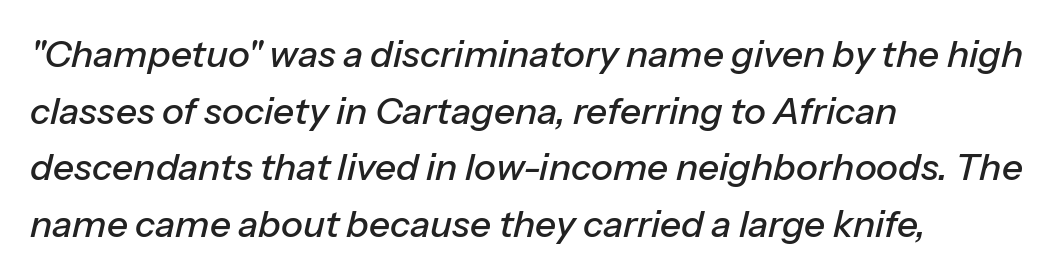
Q: Is the text italic (slanted)? A: Yes, it leans right by about 13 degrees.
Q: Is the text underlined? A: No.
Q: How is the paragraph aligned? A: Left-aligned.
Q: Is the spacing between letters normal or unusually wide? A: Normal.
Q: Is the spacing between lines tight, normal or loose? A: Normal.
Q: Width (condensed, normal, or wide)? A: Normal.
Q: Stroke contrast? A: Low.
Q: x-height? A: Medium.
Q: Monospaced? A: No.
